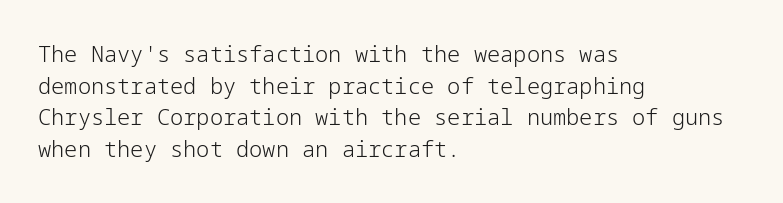
The image shows 22 px text type, upright; set left-aligned, normal line spacing (1.44x), normal letter spacing, not underlined.
